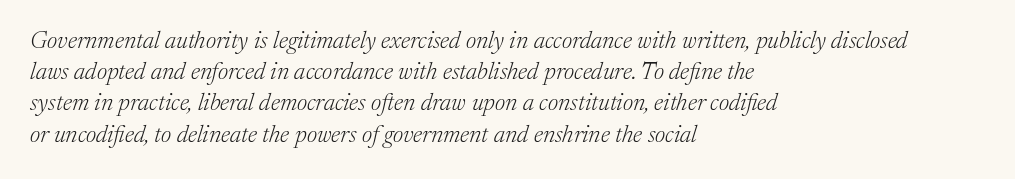
The image shows 24 px text type, italic (leaning right); set left-aligned, normal line spacing (1.3x), normal letter spacing, not underlined.
